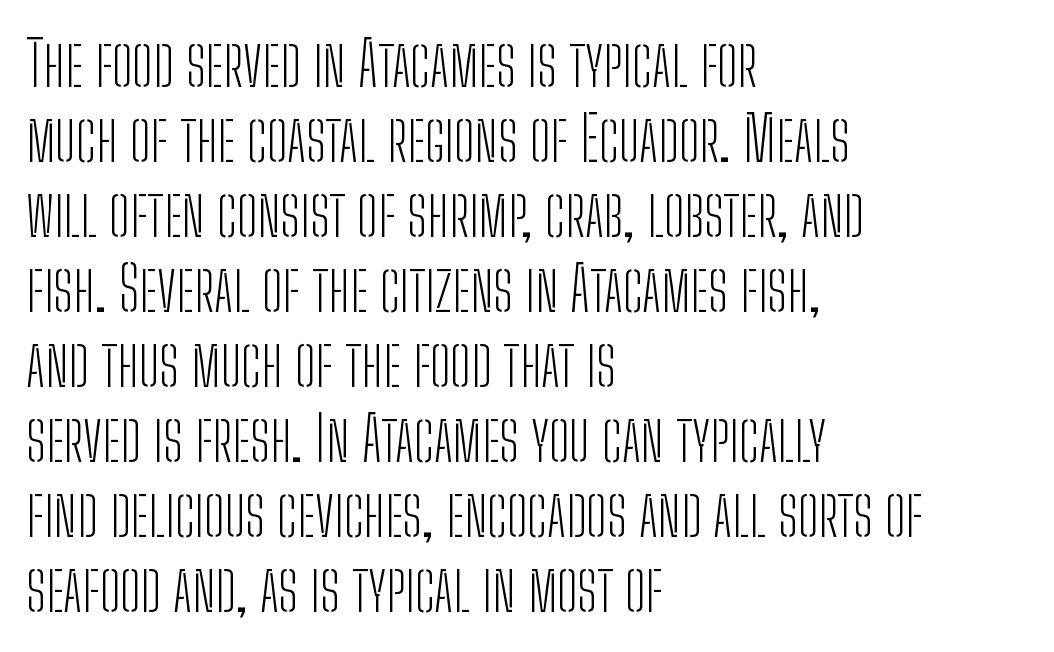
Q: Is the text bold? A: No.
Q: Is the text italic (slanted)? A: No, it is upright.
Q: Is the typeface a serif or a sans-serif typeface? A: Sans-serif.
Q: Is the text underlined? A: No.
Q: How is the paragraph aligned? A: Left-aligned.
Q: Is the spacing between letters normal or unusually wide? A: Normal.
Q: Width (condensed, normal, or wide)? A: Condensed.
Q: Stroke contrast? A: Low.
Q: x-height? A: Medium.
Q: Monospaced? A: No.
